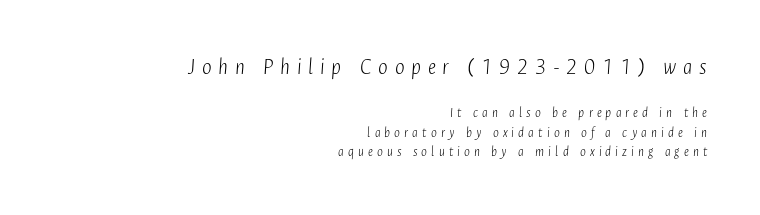
{"italic": "yes", "lean": "right", "slant_degrees": 4, "bold": "no", "underline": "no", "align": "right", "line_spacing": "normal", "line_spacing_ratio": 1.41, "letter_spacing": "wide", "letter_spacing_em": 0.29, "larger_block": "first", "size_ratio": 1.64, "glyph_px": 23}
